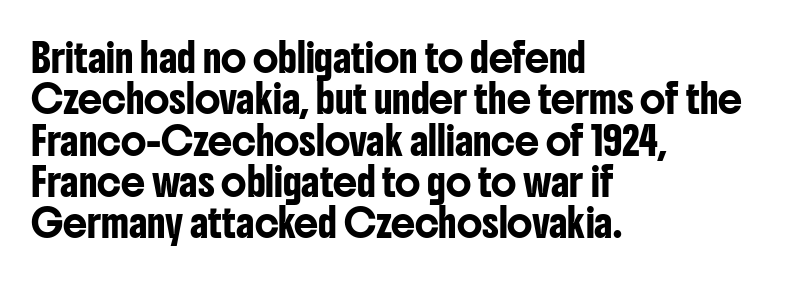
Successive baselines arrive at the customary interval. Short and long lines alike share a common starting point at left. Italic: no, the glyphs are upright roman. Short note: letters normally spaced. Quick note: underline off.
